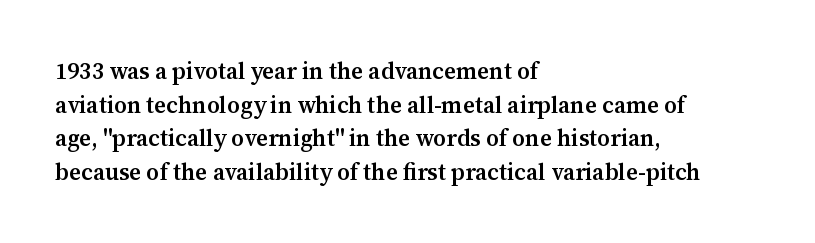
Is there any slant? The stems are plumb. Decoration check: the copy has no underline. Nothing unusual about the tracking: characters are spaced as the font intends. What weight is shown? A semibold, between regular and bold. The setting favours the left margin, as ordinary paragraphs usually do.
